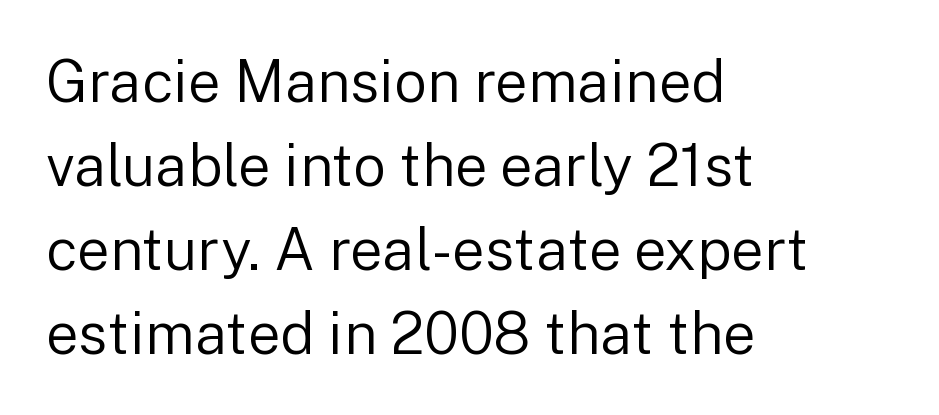
The image shows 58 px regular-weight sans-serif type, upright; set left-aligned, normal line spacing (1.45x), normal letter spacing, not underlined; low stroke contrast and a medium x-height.
